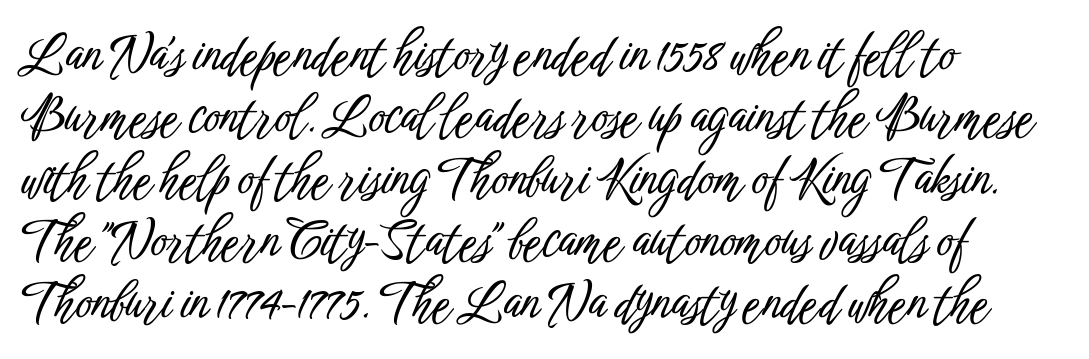
The image shows 50 px condensed sans-serif type; set left-aligned, line spacing 1.24x, normal letter spacing, not underlined; low stroke contrast and a medium x-height.
